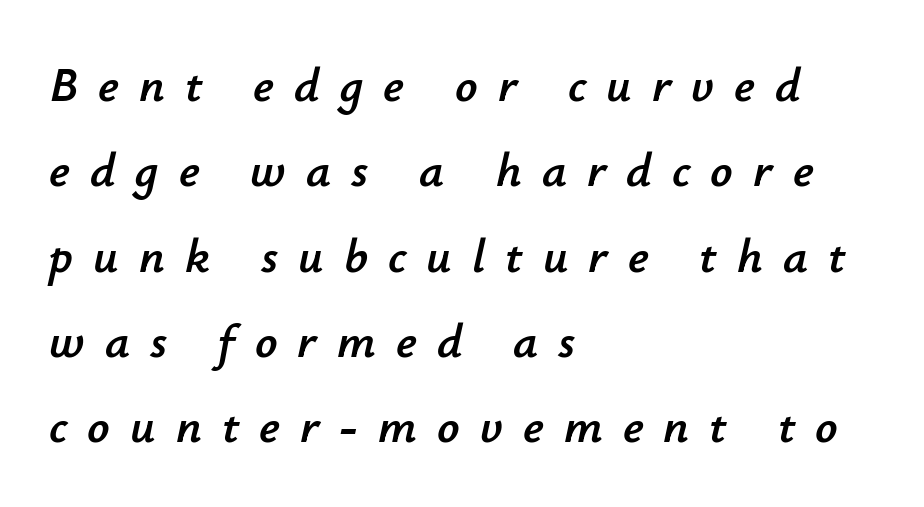
Q: Is the text italic (slanted)? A: Yes, it leans right by about 12 degrees.
Q: Is the text underlined? A: No.
Q: How is the paragraph aligned? A: Left-aligned.
Q: Is the spacing between letters normal or unusually wide? A: Unusually wide.
Q: Width (condensed, normal, or wide)? A: Normal.
Q: Stroke contrast? A: Low.
Q: x-height? A: Small.
Q: Monospaced? A: No.
